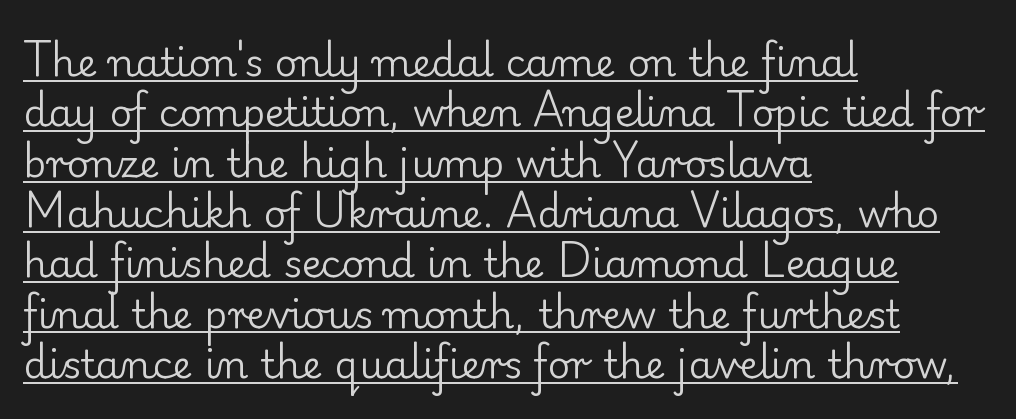
{"serif": "yes", "italic": "no", "bold": "no", "weight": "regular", "width": "normal", "stroke_contrast": "low", "x_height": "small", "monospaced": "no", "underline": "yes", "align": "left", "line_spacing": "normal", "line_spacing_ratio": 1.29, "letter_spacing": "normal", "letter_spacing_em": 0.0, "glyph_px": 39}
